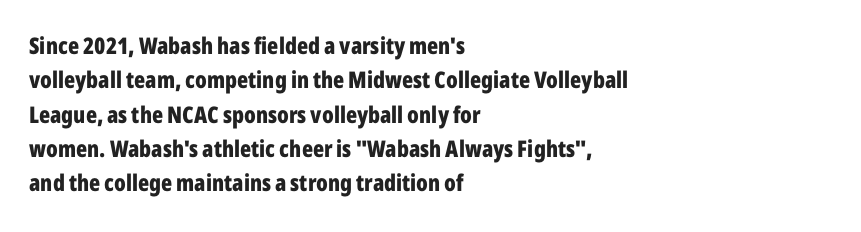
{"italic": "no", "bold": "yes", "underline": "no", "align": "left", "line_spacing": "normal", "line_spacing_ratio": 1.49, "letter_spacing": "normal", "letter_spacing_em": 0.0, "glyph_px": 23}
